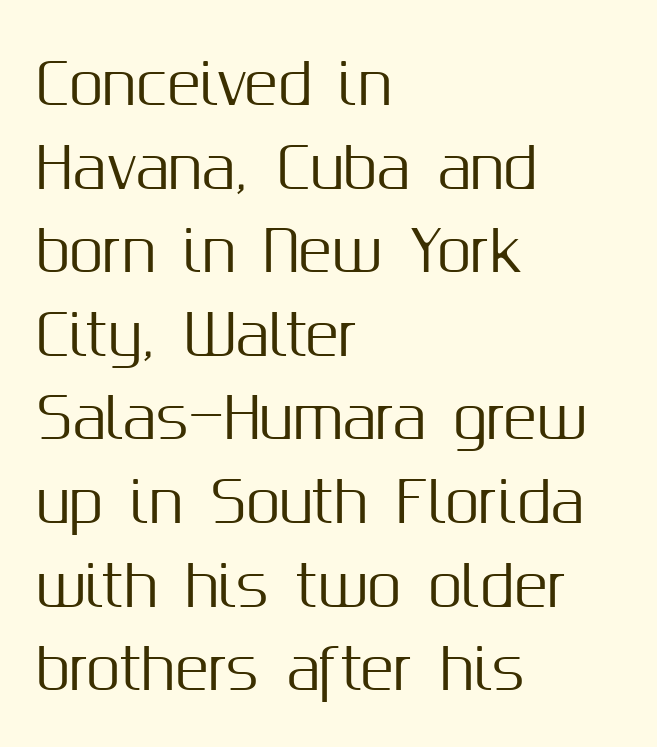
The image shows 55 px sans-serif type, upright; set left-aligned, normal line spacing (1.52x), normal letter spacing, not underlined; medium stroke contrast and a medium x-height.
